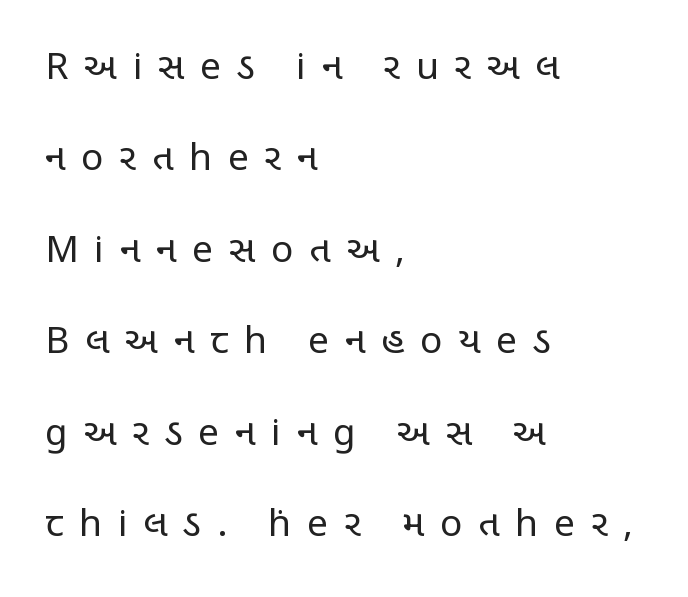
{"serif": "no", "italic": "no", "bold": "no", "weight": "regular", "width": "condensed", "stroke_contrast": "low", "x_height": "large", "monospaced": "no", "underline": "no", "align": "left", "line_spacing": "loose", "line_spacing_ratio": 2.47, "letter_spacing": "wide", "letter_spacing_em": 0.43, "glyph_px": 37}
